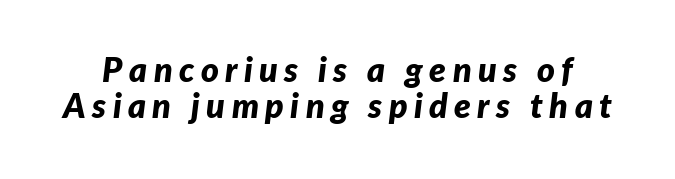
Bare-footed words on every line. Strokes here are thick enough to call this a true bold. Horizontal bands of white between lines are thin slivers. Would a proofreader flag this as italicized? Yes. The face used here is proportionally spaced, like ordinary book or web type.
